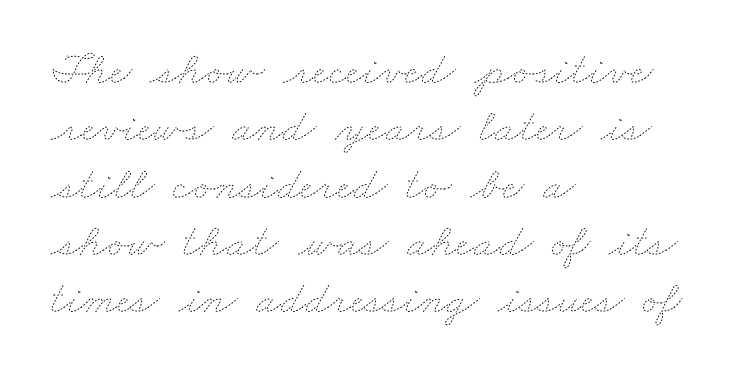
{"bold": "no", "weight": "thin", "width": "wide", "stroke_contrast": "low", "x_height": "small", "monospaced": "no", "underline": "no", "align": "left", "line_spacing_ratio": 1.22, "letter_spacing": "normal", "letter_spacing_em": 0.0, "glyph_px": 47}
